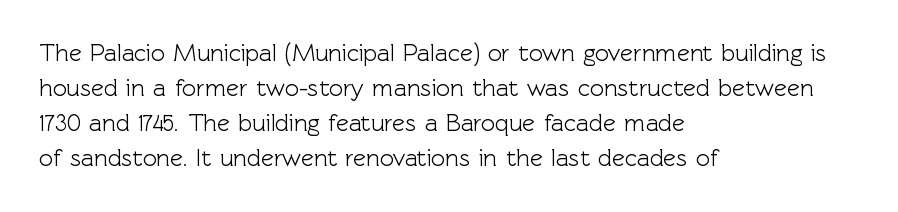
The image shows 24 px text type, upright; set left-aligned, normal line spacing (1.46x), normal letter spacing, not underlined.
